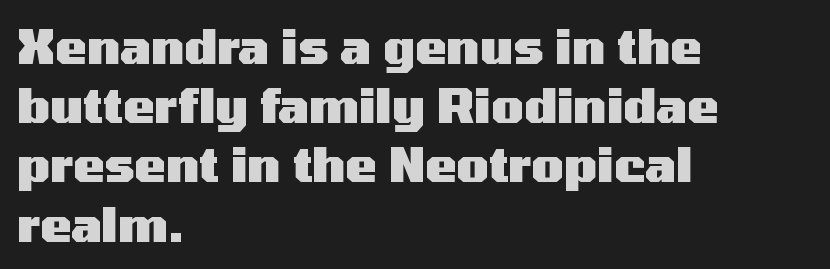
Q: Is the text bold? A: Yes.
Q: Is the text italic (slanted)? A: No, it is upright.
Q: Is the typeface a serif or a sans-serif typeface? A: Sans-serif.
Q: Is the text underlined? A: No.
Q: How is the paragraph aligned? A: Left-aligned.
Q: Is the spacing between letters normal or unusually wide? A: Normal.
Q: Is the spacing between lines tight, normal or loose? A: Normal.
Q: Width (condensed, normal, or wide)? A: Wide.
Q: Stroke contrast? A: Medium.
Q: x-height? A: Medium.
Q: Monospaced? A: No.
